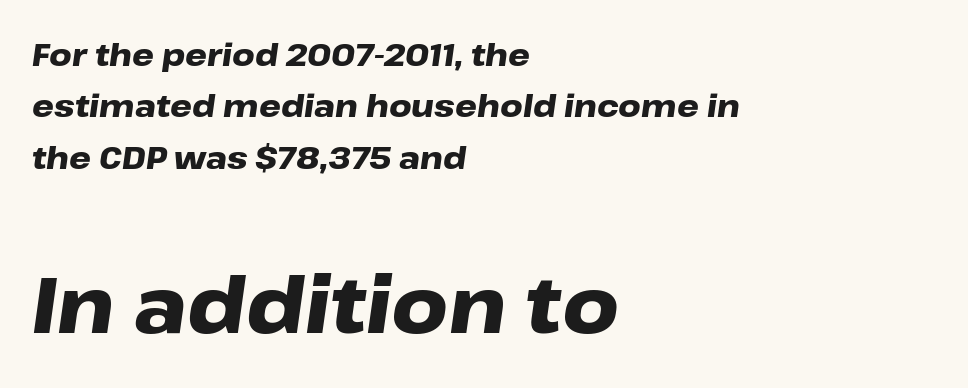
Q: Is the text bold? A: Yes.
Q: Is the text italic (slanted)? A: Yes, it leans right by about 8 degrees.
Q: Is the text underlined? A: No.
Q: How is the paragraph aligned? A: Left-aligned.
Q: Is the spacing between letters normal or unusually wide? A: Normal.
Q: Is the spacing between lines tight, normal or loose? A: Normal.
Q: Which block of text is set in a larger size, the first (top) or the second (bottom)? A: The second (bottom) one.
Q: Width (condensed, normal, or wide)? A: Wide.
Q: Stroke contrast? A: Low.
Q: x-height? A: Medium.
Q: Monospaced? A: No.
